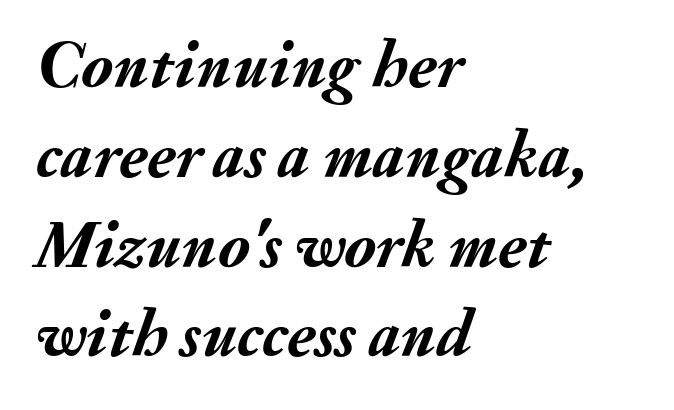
{"italic": "yes", "lean": "right", "slant_degrees": 20, "bold": "yes", "weight": "semibold", "width": "normal", "stroke_contrast": "medium", "x_height": "small", "monospaced": "no", "underline": "no", "align": "left", "line_spacing": "normal", "line_spacing_ratio": 1.34, "letter_spacing": "normal", "letter_spacing_em": 0.0, "glyph_px": 67}
